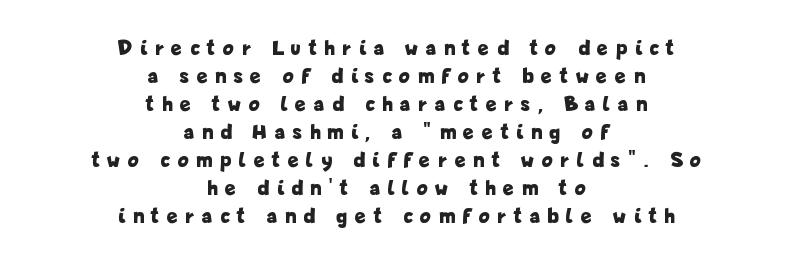
The horizontal fit of the characters is loose and conspicuously gappy. Weight: bold. Short and long lines alike share a common midpoint. Reading down the column, the eye jumps a familiar distance to each next line. Every stem runs plumb, perpendicular to the baseline.
